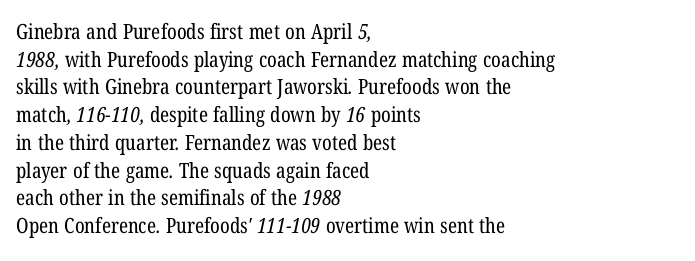
No extra ink here — the face is not bold. Honestly, there is no underline to notice here at all. In terms of letterspacing, this is plain default setting. Is there much room between lines? A standard amount, neither cramped nor airy.
